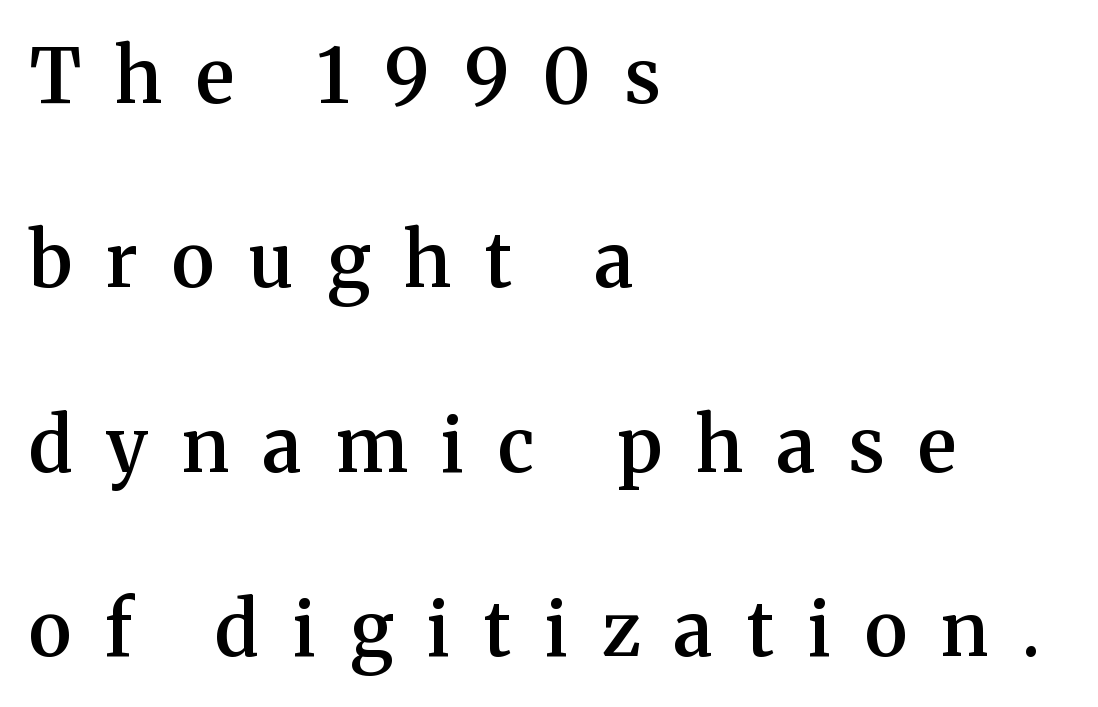
The image shows 75 px semibold serif type, upright; set left-aligned, loose line spacing (2.46x), unusually wide letter spacing (+0.45 em), not underlined; medium stroke contrast and a medium x-height.
